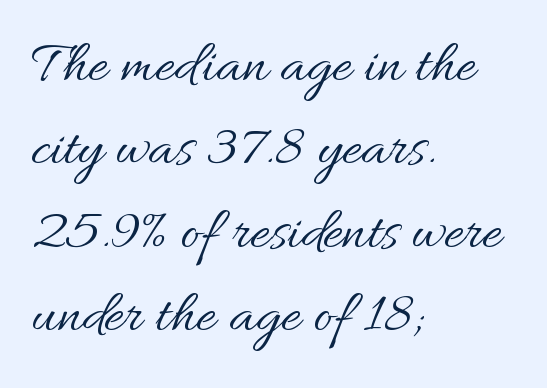
{"bold": "no", "weight": "regular", "width": "normal", "stroke_contrast": "medium", "x_height": "small", "monospaced": "no", "underline": "no", "align": "left", "line_spacing": "normal", "line_spacing_ratio": 1.39, "letter_spacing": "normal", "letter_spacing_em": 0.0, "glyph_px": 60}
